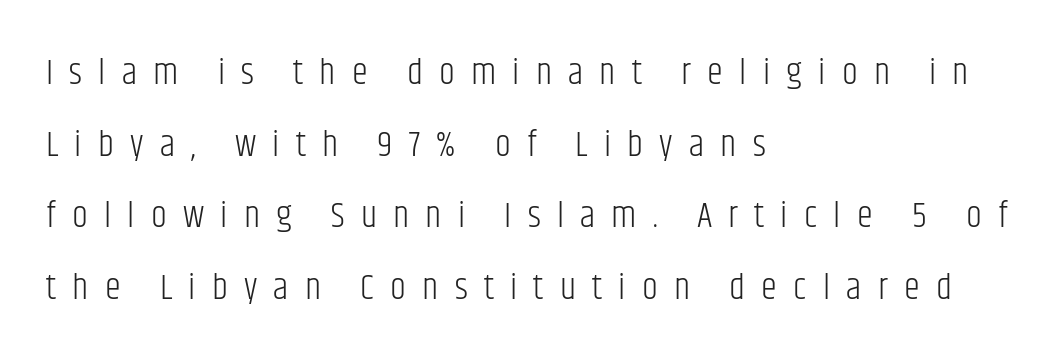
Vertical strokes here are truly vertical. Compared with a centered layout, this one pins lines to the left instead. Students, note that the glyphs here are deliberately spaced far apart. Unmarked baselines from the first word to the last. This sample has the flowing, uneven cadence of proportional lettering.
